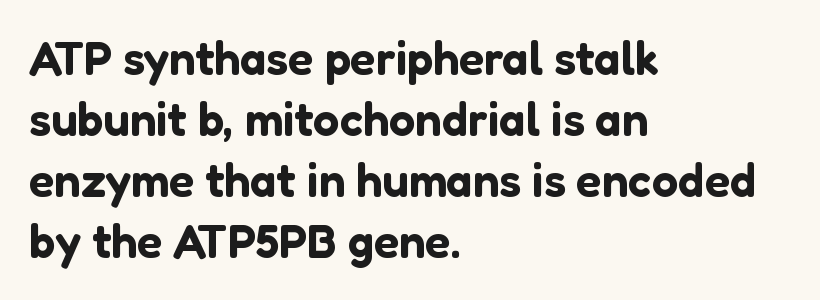
The image shows 47 px sans-serif type, upright; set left-aligned, normal line spacing (1.3x), normal letter spacing, not underlined; low stroke contrast and a medium x-height.
